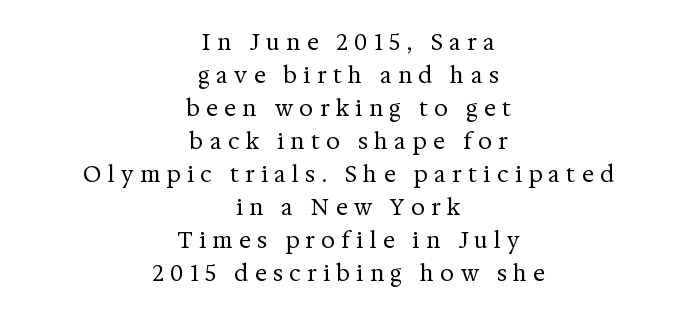
The gaps between neighbouring characters are conspicuously large. Leading: standard. Typeset on center — no edge is straight. The typography opts for an upright posture over an oblique one.
